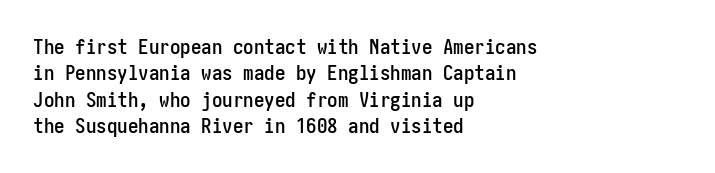
Is there much room between lines? A standard amount, neither cramped nor airy. The line texture is even and compact thanks to regular tracking. In terms of posture, this sample is upright. The paragraph has a hard left edge and a soft right edge. The strip under each line holds only bare page.
